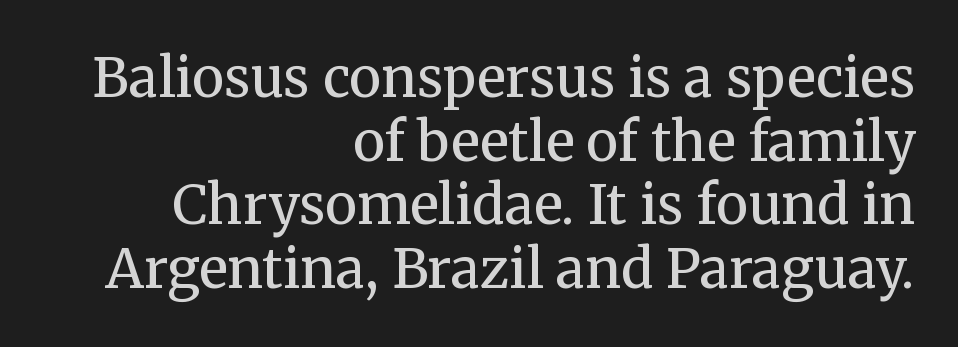
The image shows 54 px regular-weight serif type, upright; set right-aligned, line spacing 1.18x, normal letter spacing, not underlined; medium stroke contrast and a medium x-height.
